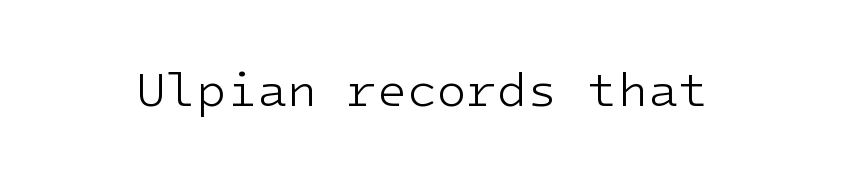
{"serif": "no", "italic": "no", "bold": "no", "weight": "light", "width": "normal", "stroke_contrast": "low", "x_height": "medium", "underline": "no", "letter_spacing": "normal", "letter_spacing_em": 0.0, "glyph_px": 49}
